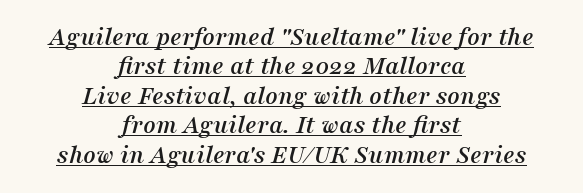
{"italic": "yes", "lean": "right", "slant_degrees": 16, "underline": "yes", "align": "center", "line_spacing": "tight", "line_spacing_ratio": 1.09, "letter_spacing": "normal", "letter_spacing_em": 0.0, "glyph_px": 27}
